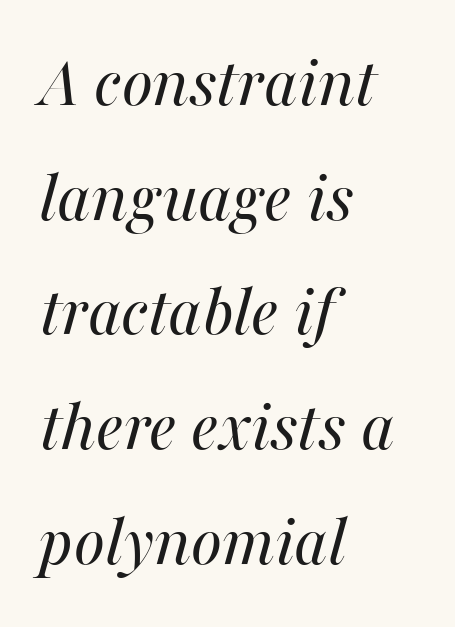
The image shows 74 px regular-weight type, italic (leaning right); set left-aligned, normal line spacing (1.55x), normal letter spacing, not underlined; medium stroke contrast and a medium x-height.
